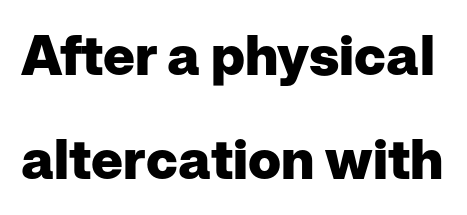
Nobody drew a line under any word here. Baseline-to-baseline distance is far greater than the letter height. The characters look thick and weighty, a clear bold. Unlike italic type, these characters show no tilt at all. Classification — sans serif.
